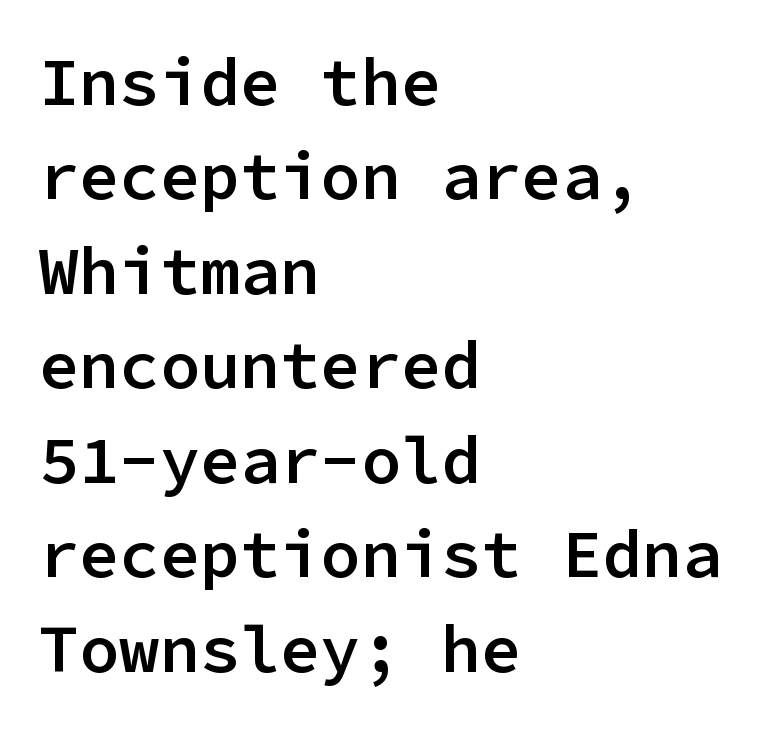
Q: Is the text bold? A: Semi-bold.
Q: Is the text italic (slanted)? A: No, it is upright.
Q: Is the typeface a serif or a sans-serif typeface? A: Sans-serif.
Q: Is the text underlined? A: No.
Q: How is the paragraph aligned? A: Left-aligned.
Q: Is the spacing between letters normal or unusually wide? A: Normal.
Q: Is the spacing between lines tight, normal or loose? A: Normal.
Q: Width (condensed, normal, or wide)? A: Normal.
Q: Stroke contrast? A: Low.
Q: x-height? A: Medium.
Q: Monospaced? A: Yes.
